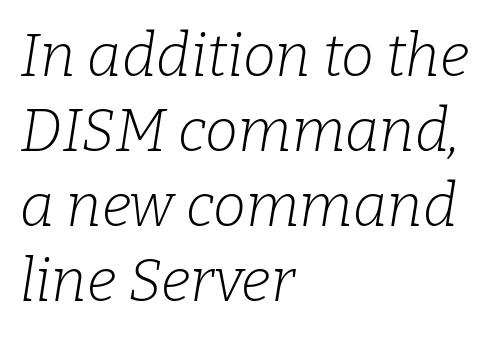
Q: Is the text bold? A: No.
Q: Is the text italic (slanted)? A: Yes, it leans right by about 9 degrees.
Q: Is the typeface a serif or a sans-serif typeface? A: Serif.
Q: Is the text underlined? A: No.
Q: How is the paragraph aligned? A: Left-aligned.
Q: Is the spacing between letters normal or unusually wide? A: Normal.
Q: Is the spacing between lines tight, normal or loose? A: Normal.
Q: Width (condensed, normal, or wide)? A: Normal.
Q: Stroke contrast? A: Low.
Q: x-height? A: Medium.
Q: Monospaced? A: No.
